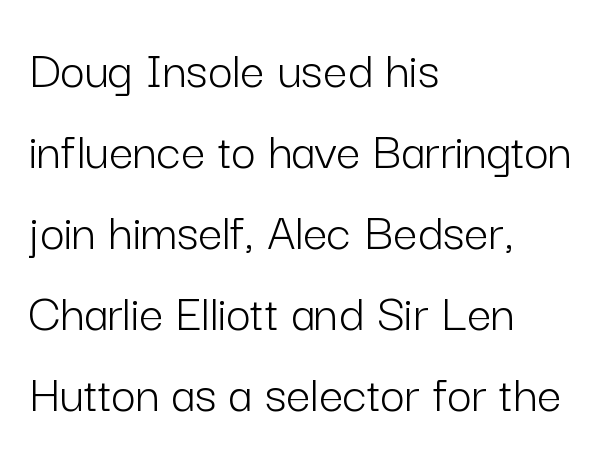
Look at the bottom of the vertical strokes: they stop flat, with no serifs. Is the block centered? No — it sits flush against the left margin. The string is rendered with underlining switched off. This sample uses an upright cut, with every glyph sitting square on the baseline. In terms of letterspacing, this is plain default setting. This sample has the flowing, uneven cadence of proportional lettering.
